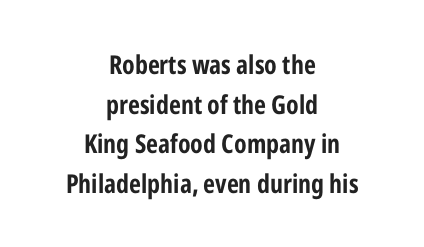
Q: Is the text bold? A: Yes.
Q: Is the text italic (slanted)? A: No, it is upright.
Q: Is the text underlined? A: No.
Q: How is the paragraph aligned? A: Centered.
Q: Is the spacing between letters normal or unusually wide? A: Normal.
Q: Is the spacing between lines tight, normal or loose? A: Normal.
